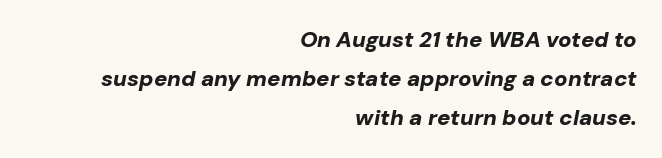
The lettering tilts uniformly, giving the passage an italic look. In terms of letterspacing, this is plain default setting. The passage shown is not underscored anywhere. Horizontal alignment here is rightward, an uncommon choice for prose. Heavy-handed strokes throughout: this text is bold.
